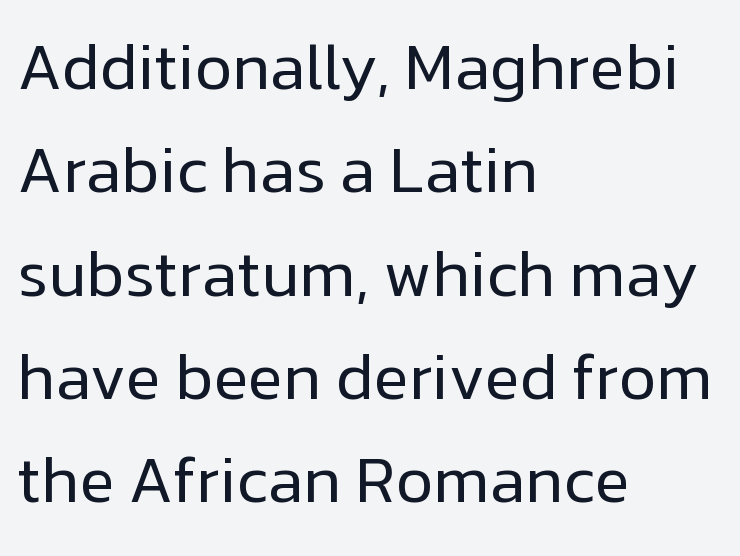
Q: Is the text bold? A: No.
Q: Is the text italic (slanted)? A: No, it is upright.
Q: Is the typeface a serif or a sans-serif typeface? A: Sans-serif.
Q: Is the text underlined? A: No.
Q: How is the paragraph aligned? A: Left-aligned.
Q: Is the spacing between letters normal or unusually wide? A: Normal.
Q: Is the spacing between lines tight, normal or loose? A: Normal.
Q: Width (condensed, normal, or wide)? A: Normal.
Q: Stroke contrast? A: Low.
Q: x-height? A: Medium.
Q: Monospaced? A: No.
